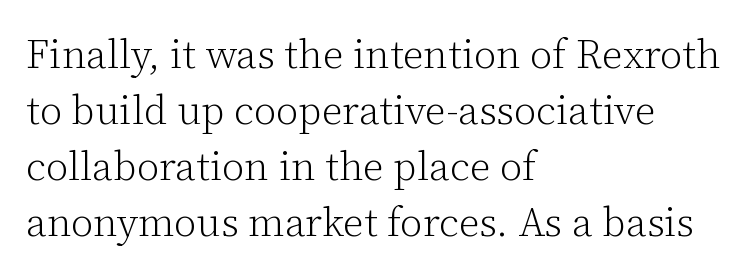
{"serif": "yes", "italic": "no", "bold": "no", "weight": "light", "width": "normal", "stroke_contrast": "low", "x_height": "medium", "monospaced": "no", "underline": "no", "align": "left", "line_spacing": "normal", "line_spacing_ratio": 1.4, "letter_spacing": "normal", "letter_spacing_em": 0.0, "glyph_px": 40}
